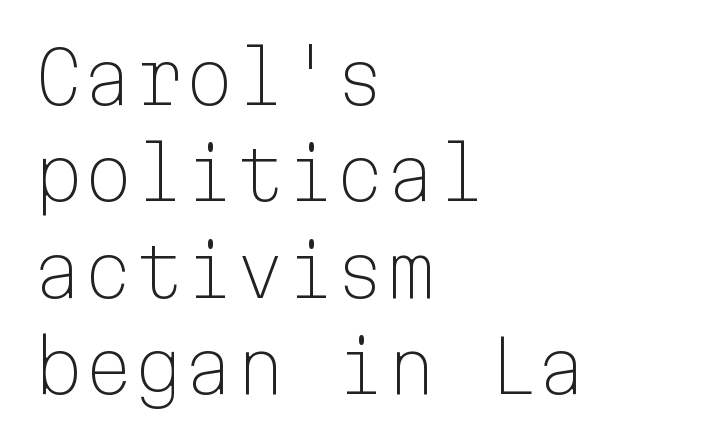
Q: Is the text bold? A: No.
Q: Is the text italic (slanted)? A: No, it is upright.
Q: Is the typeface a serif or a sans-serif typeface? A: Sans-serif.
Q: Is the text underlined? A: No.
Q: How is the paragraph aligned? A: Left-aligned.
Q: Is the spacing between letters normal or unusually wide? A: Normal.
Q: Is the spacing between lines tight, normal or loose? A: Normal.
Q: Width (condensed, normal, or wide)? A: Normal.
Q: Stroke contrast? A: Low.
Q: x-height? A: Medium.
Q: Monospaced? A: Yes.
